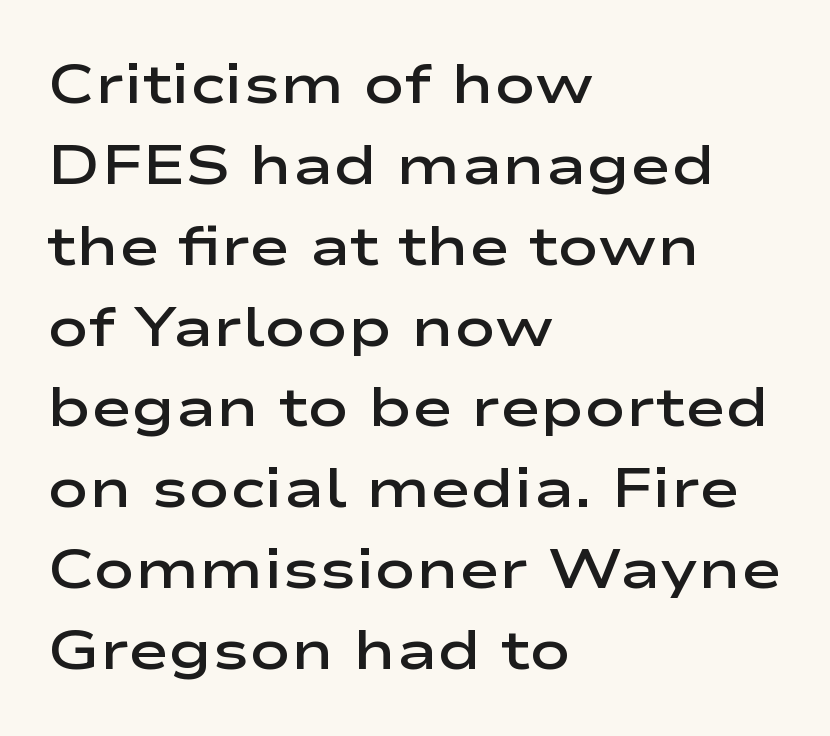
{"serif": "no", "italic": "no", "bold": "semi", "weight": "semibold", "width": "wide", "stroke_contrast": "low", "x_height": "medium", "monospaced": "no", "underline": "no", "align": "left", "line_spacing": "normal", "line_spacing_ratio": 1.47, "letter_spacing": "normal", "letter_spacing_em": 0.0, "glyph_px": 55}
